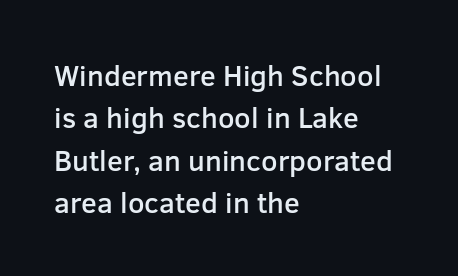
The image shows 29 px semibold sans-serif type, upright; set left-aligned, normal line spacing (1.46x), normal letter spacing, not underlined; low stroke contrast and a medium x-height.
